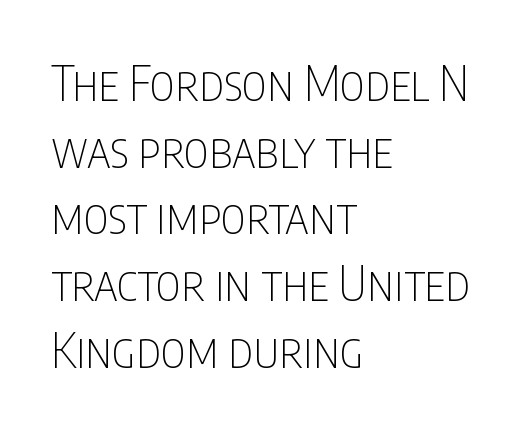
Q: Is the text bold? A: No.
Q: Is the text italic (slanted)? A: No, it is upright.
Q: Is the typeface a serif or a sans-serif typeface? A: Sans-serif.
Q: Is the text underlined? A: No.
Q: How is the paragraph aligned? A: Left-aligned.
Q: Is the spacing between letters normal or unusually wide? A: Normal.
Q: Is the spacing between lines tight, normal or loose? A: Normal.
Q: Width (condensed, normal, or wide)? A: Condensed.
Q: Stroke contrast? A: Low.
Q: x-height? A: Large.
Q: Monospaced? A: No.
